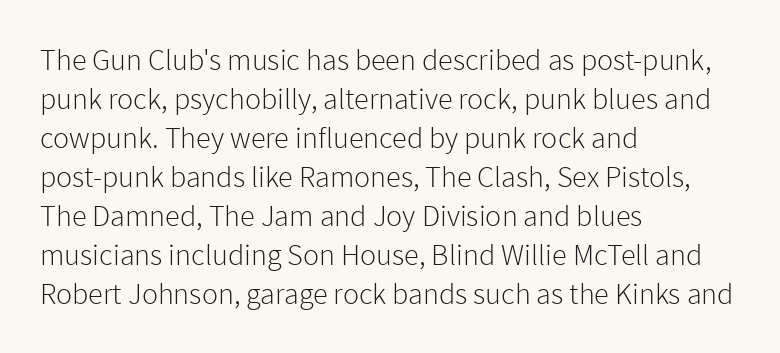
The image shows 30 px light sans-serif type, upright; set left-aligned, normal line spacing (1.3x), normal letter spacing, not underlined; low stroke contrast and a medium x-height.
